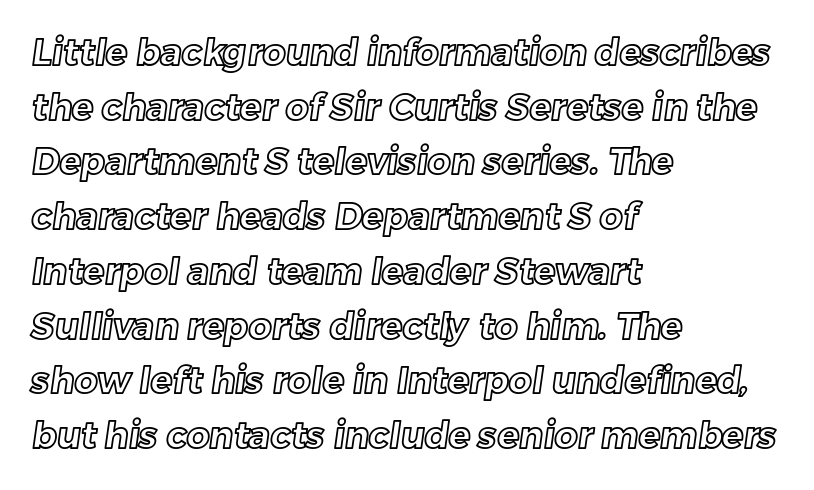
The image shows 36 px text type; set left-aligned, normal line spacing (1.52x), normal letter spacing, not underlined; a medium x-height.
